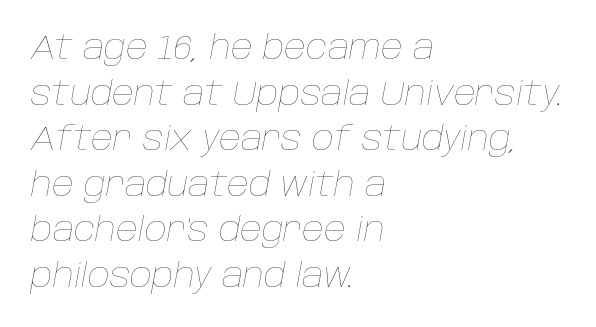
The image shows 34 px thin type, italic (leaning right); set left-aligned, normal line spacing (1.34x), normal letter spacing, not underlined; low stroke contrast and a large x-height.
